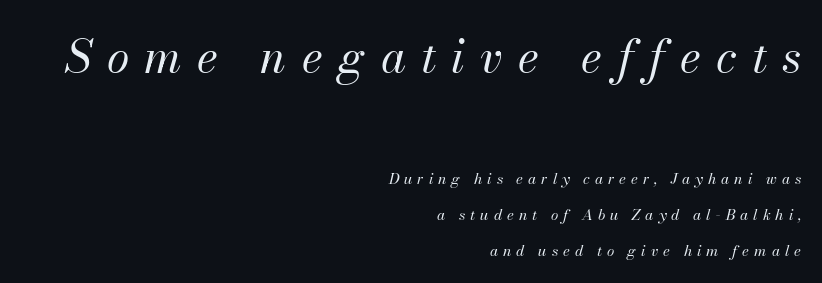
{"italic": "yes", "lean": "right", "slant_degrees": 13, "bold": "no", "weight": "regular", "width": "normal", "stroke_contrast": "medium", "x_height": "small", "monospaced": "no", "underline": "no", "align": "right", "line_spacing": "loose", "line_spacing_ratio": 2.38, "letter_spacing": "wide", "letter_spacing_em": 0.33, "larger_block": "first", "size_ratio": 3.07, "glyph_px": 46}
